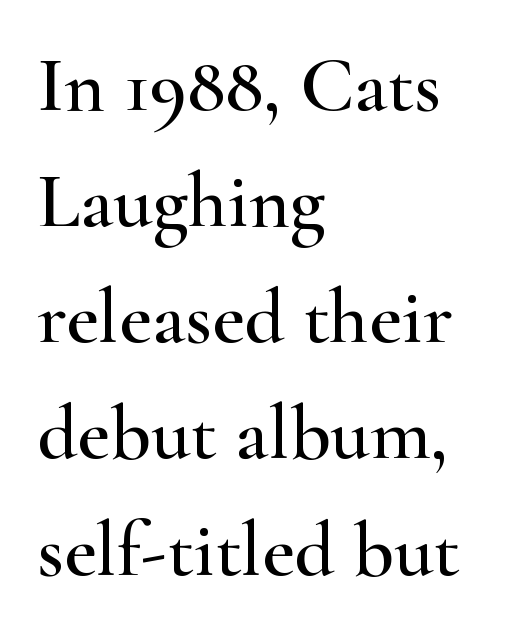
{"serif": "yes", "italic": "no", "width": "wide", "stroke_contrast": "high", "x_height": "small", "monospaced": "no", "underline": "no", "align": "left", "line_spacing": "normal", "line_spacing_ratio": 1.47, "letter_spacing": "normal", "letter_spacing_em": 0.0, "glyph_px": 79}
